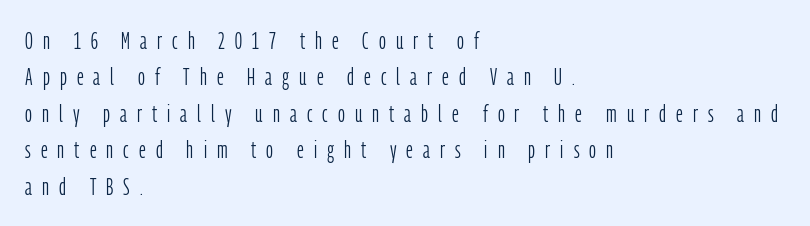
The image shows 24 px text type, upright; set left-aligned, normal line spacing (1.52x), unusually wide letter spacing (+0.42 em), not underlined.
